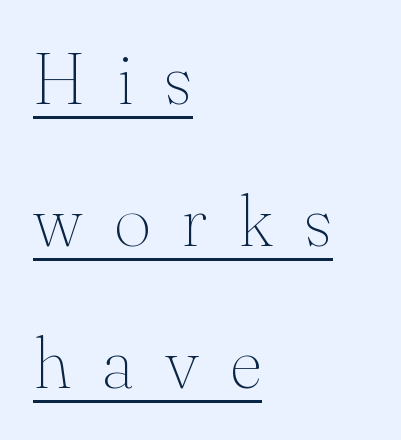
{"serif": "yes", "italic": "no", "bold": "no", "weight": "thin", "width": "normal", "stroke_contrast": "medium", "x_height": "small", "monospaced": "no", "underline": "yes", "align": "left", "line_spacing": "loose", "line_spacing_ratio": 1.97, "letter_spacing": "wide", "letter_spacing_em": 0.43, "glyph_px": 72}
